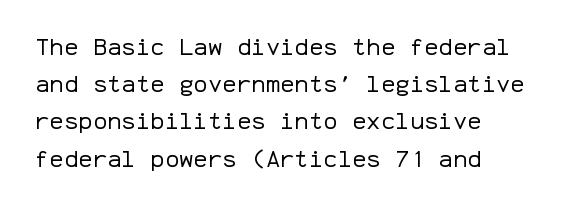
{"italic": "no", "bold": "no", "underline": "no", "align": "left", "line_spacing": "normal", "line_spacing_ratio": 1.55, "letter_spacing": "normal", "letter_spacing_em": 0.0, "glyph_px": 24}
